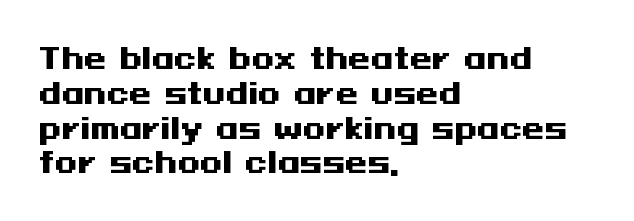
Q: Is the text bold? A: Yes.
Q: Is the text italic (slanted)? A: No, it is upright.
Q: Is the typeface a serif or a sans-serif typeface? A: Sans-serif.
Q: Is the text underlined? A: No.
Q: How is the paragraph aligned? A: Left-aligned.
Q: Is the spacing between letters normal or unusually wide? A: Normal.
Q: Width (condensed, normal, or wide)? A: Wide.
Q: Stroke contrast? A: Medium.
Q: x-height? A: Medium.
